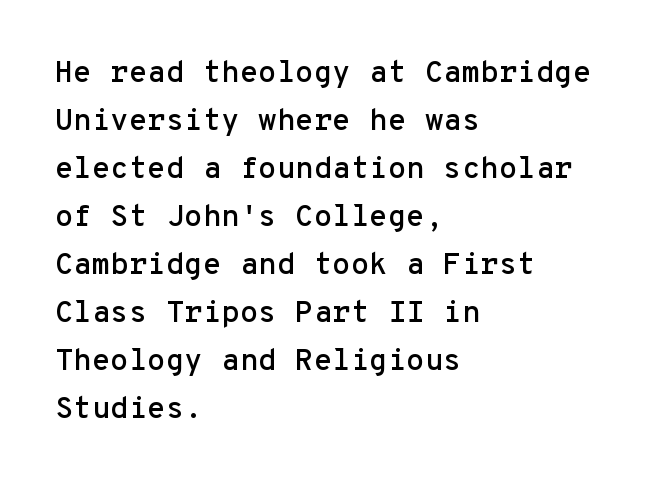
One-word summary of the alignment: left. The letterforms sit shoulder to shoulder at normal distance. Descender tails drop into unmarked territory. Posture: vertical.
